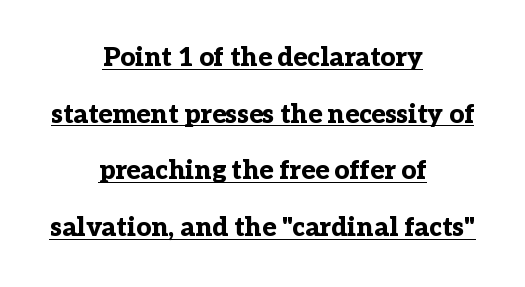
The image shows 26 px bold type, upright; set centered, loose line spacing (2.18x), normal letter spacing, underlined.
